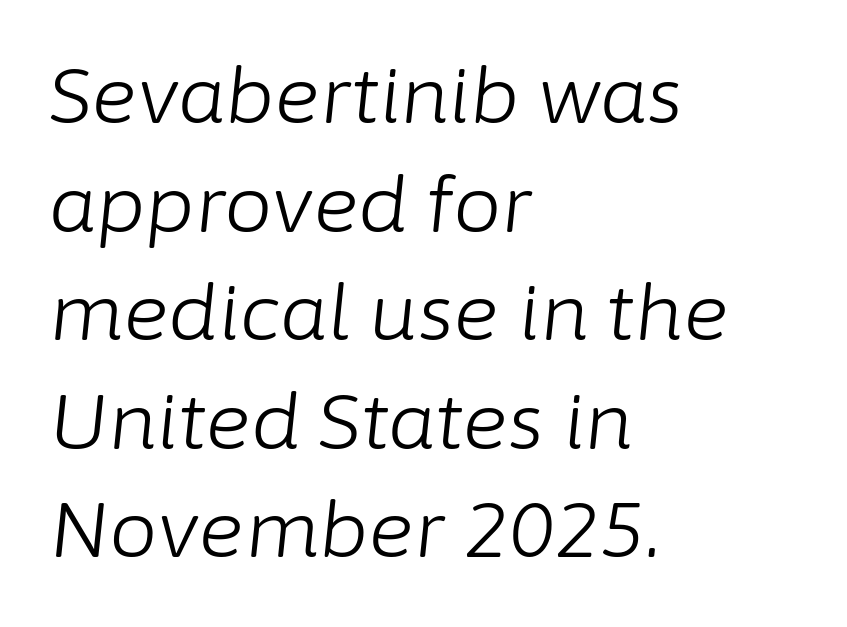
{"italic": "yes", "lean": "right", "slant_degrees": 6, "bold": "no", "weight": "light", "width": "normal", "stroke_contrast": "low", "x_height": "medium", "monospaced": "no", "underline": "no", "align": "left", "line_spacing": "normal", "line_spacing_ratio": 1.41, "letter_spacing": "normal", "letter_spacing_em": 0.0, "glyph_px": 77}
